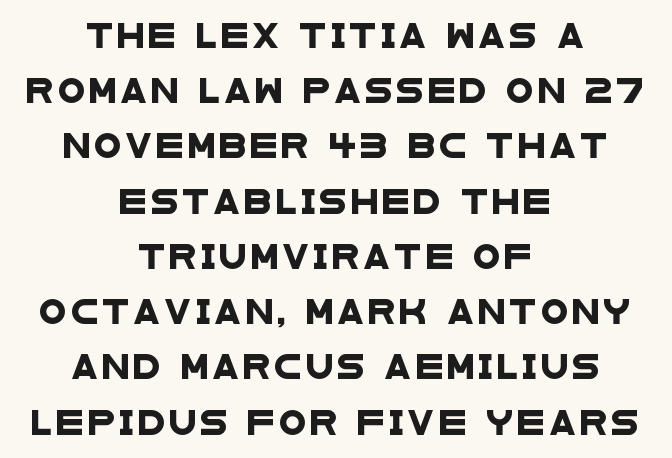
The image shows 25 px text type; set centered, loose line spacing (2.21x), not underlined.
